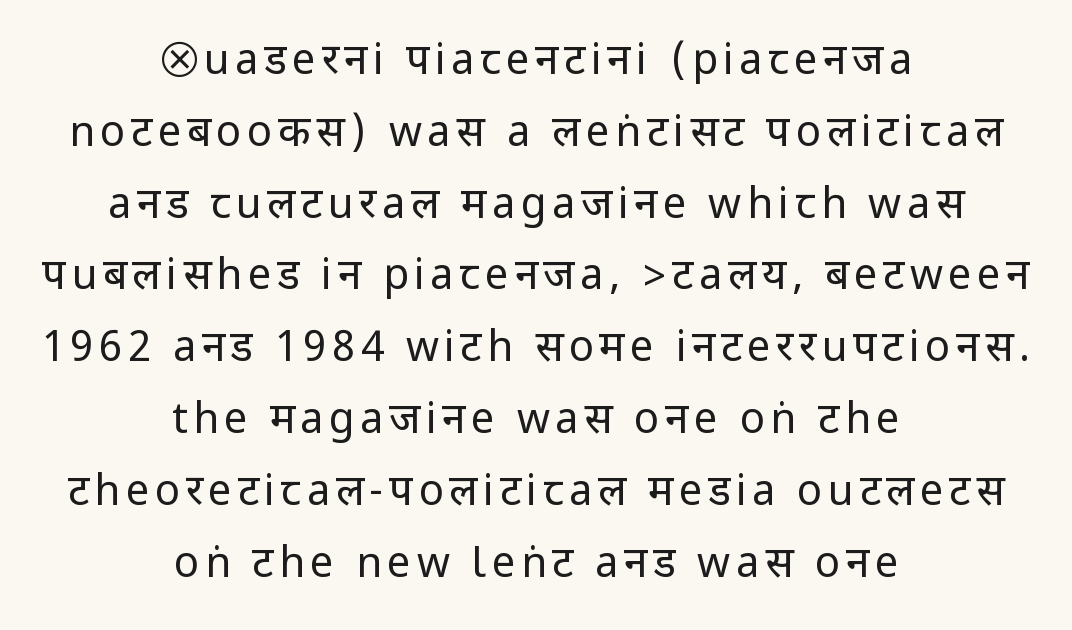
Q: Is the text bold? A: No.
Q: Is the text italic (slanted)? A: No, it is upright.
Q: Is the typeface a serif or a sans-serif typeface? A: Sans-serif.
Q: Is the text underlined? A: No.
Q: How is the paragraph aligned? A: Centered.
Q: Width (condensed, normal, or wide)? A: Condensed.
Q: Stroke contrast? A: Low.
